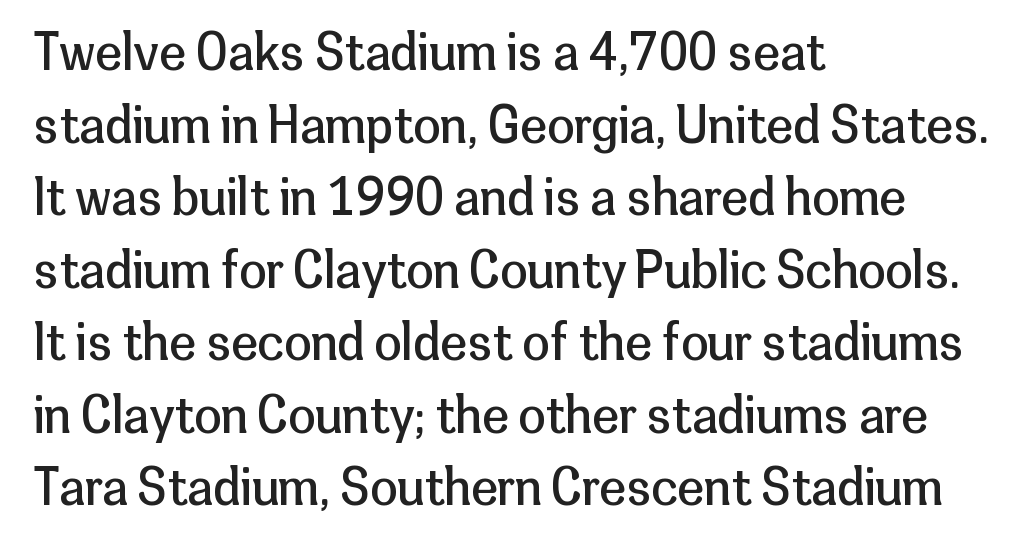
Q: Is the text bold? A: No.
Q: Is the text italic (slanted)? A: No, it is upright.
Q: Is the typeface a serif or a sans-serif typeface? A: Sans-serif.
Q: Is the text underlined? A: No.
Q: How is the paragraph aligned? A: Left-aligned.
Q: Is the spacing between letters normal or unusually wide? A: Normal.
Q: Is the spacing between lines tight, normal or loose? A: Normal.
Q: Width (condensed, normal, or wide)? A: Normal.
Q: Stroke contrast? A: Low.
Q: x-height? A: Medium.
Q: Monospaced? A: No.
